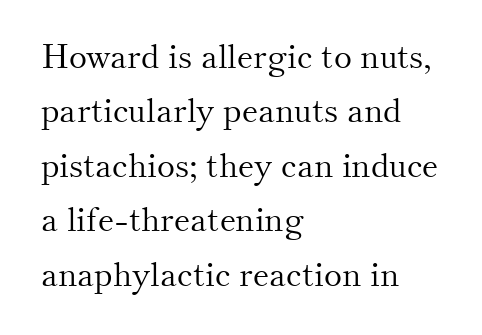
Q: Is the text bold? A: No.
Q: Is the text italic (slanted)? A: No, it is upright.
Q: Is the typeface a serif or a sans-serif typeface? A: Serif.
Q: Is the text underlined? A: No.
Q: How is the paragraph aligned? A: Left-aligned.
Q: Is the spacing between letters normal or unusually wide? A: Normal.
Q: Is the spacing between lines tight, normal or loose? A: Normal.
Q: Width (condensed, normal, or wide)? A: Normal.
Q: Stroke contrast? A: Medium.
Q: x-height? A: Small.
Q: Monospaced? A: No.
